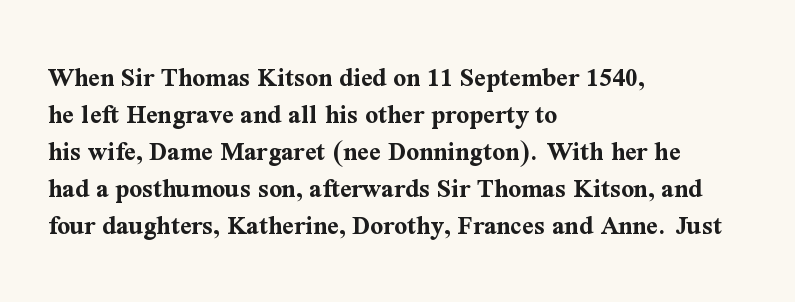
The image shows 28 px bold serif type, upright; set left-aligned, normal line spacing (1.32x), normal letter spacing, not underlined; medium stroke contrast and a medium x-height.
